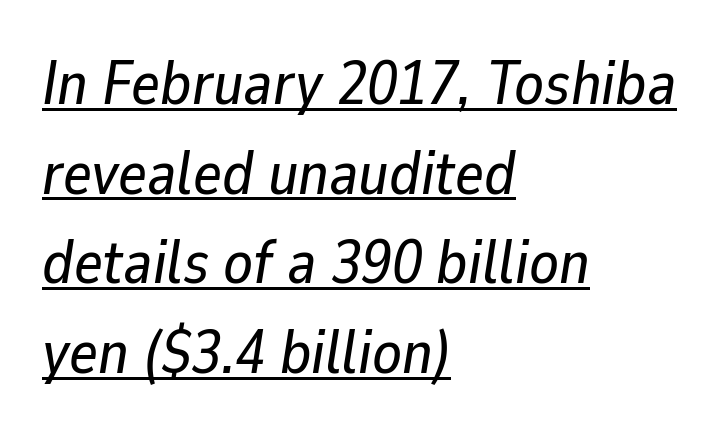
The image shows 61 px text type, italic (leaning right); set left-aligned, normal line spacing (1.47x), normal letter spacing, underlined; low stroke contrast and a medium x-height.
